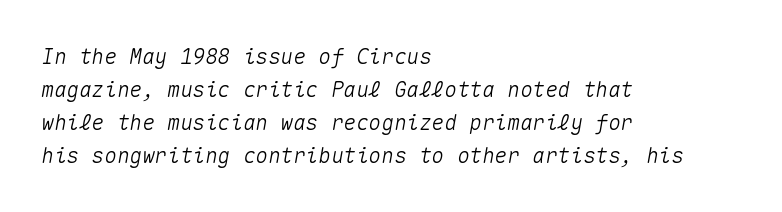
Q: Is the text italic (slanted)? A: Yes, it leans right by about 10 degrees.
Q: Is the text underlined? A: No.
Q: How is the paragraph aligned? A: Left-aligned.
Q: Is the spacing between letters normal or unusually wide? A: Normal.
Q: Is the spacing between lines tight, normal or loose? A: Normal.
